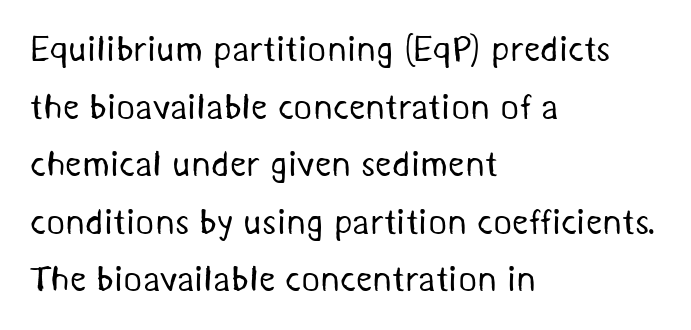
Q: Is the text bold? A: No.
Q: Is the typeface a serif or a sans-serif typeface? A: Sans-serif.
Q: Is the text underlined? A: No.
Q: How is the paragraph aligned? A: Left-aligned.
Q: Is the spacing between letters normal or unusually wide? A: Normal.
Q: Is the spacing between lines tight, normal or loose? A: Normal.
Q: Width (condensed, normal, or wide)? A: Normal.
Q: Stroke contrast? A: Medium.
Q: x-height? A: Medium.
Q: Monospaced? A: No.
